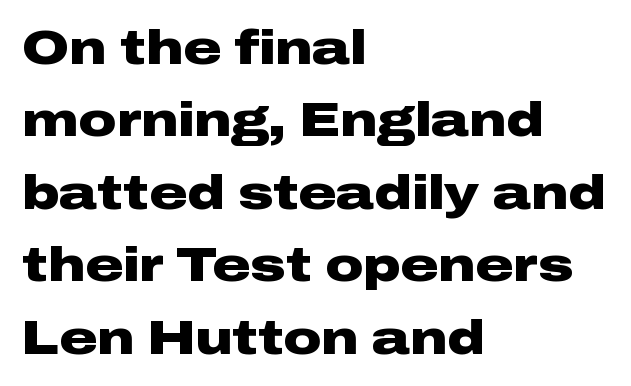
Q: Is the text bold? A: Yes.
Q: Is the text italic (slanted)? A: No, it is upright.
Q: Is the typeface a serif or a sans-serif typeface? A: Sans-serif.
Q: Is the text underlined? A: No.
Q: How is the paragraph aligned? A: Left-aligned.
Q: Is the spacing between letters normal or unusually wide? A: Normal.
Q: Is the spacing between lines tight, normal or loose? A: Normal.
Q: Width (condensed, normal, or wide)? A: Wide.
Q: Stroke contrast? A: Low.
Q: x-height? A: Medium.
Q: Monospaced? A: No.
